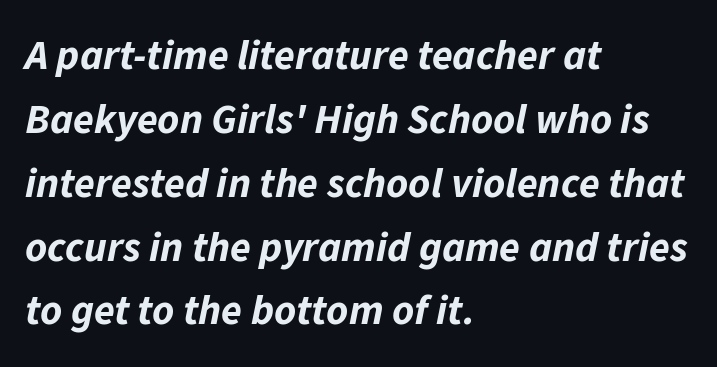
If you drew a line through each stem, it would be angled. Typeset ragged right — the left edge is the straight one. In terms of letterspacing, this is plain default setting. No word sits above an underline.
